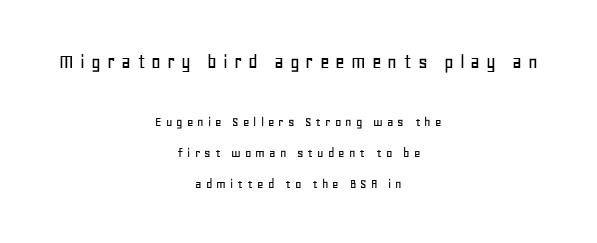
{"italic": "no", "underline": "no", "align": "center", "line_spacing": "loose", "line_spacing_ratio": 2.2, "letter_spacing": "wide", "letter_spacing_em": 0.28, "larger_block": "first", "size_ratio": 1.5, "glyph_px": 21}
